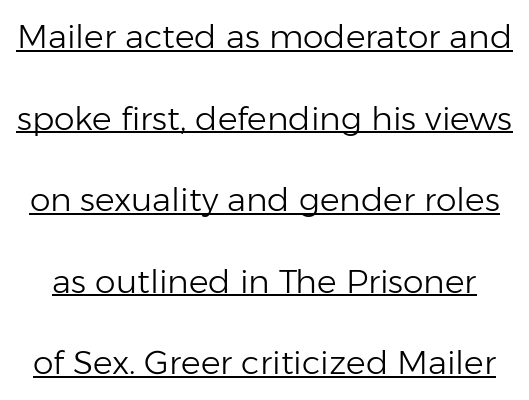
The image shows 33 px light sans-serif type, upright; set loose line spacing (2.47x), normal letter spacing, underlined; low stroke contrast and a medium x-height.
